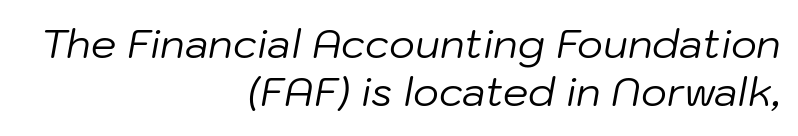
Note the varied advance widths — an 'i' is clearly narrower than an 'm'. The typography opts for an oblique posture over an upright one. The font sits on the lighter half of the weight spectrum, regular included. Check the space under the baseline: it is left empty.
